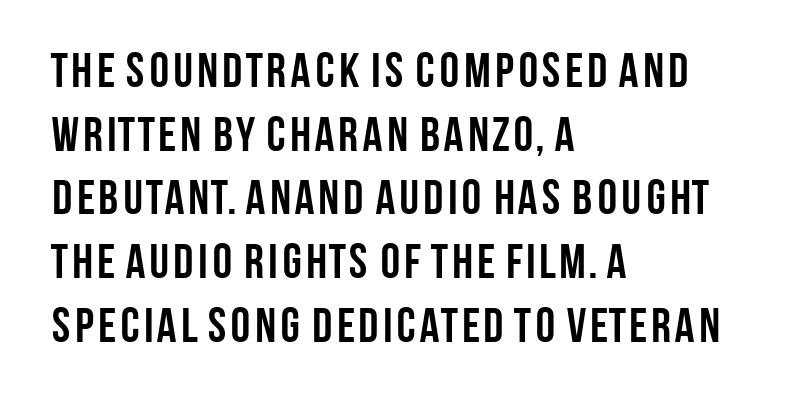
{"serif": "no", "italic": "no", "bold": "yes", "weight": "semibold", "width": "condensed", "stroke_contrast": "low", "x_height": "large", "monospaced": "no", "underline": "no", "align": "left", "line_spacing": "normal", "line_spacing_ratio": 1.3, "letter_spacing": "normal", "letter_spacing_em": 0.0, "glyph_px": 49}
